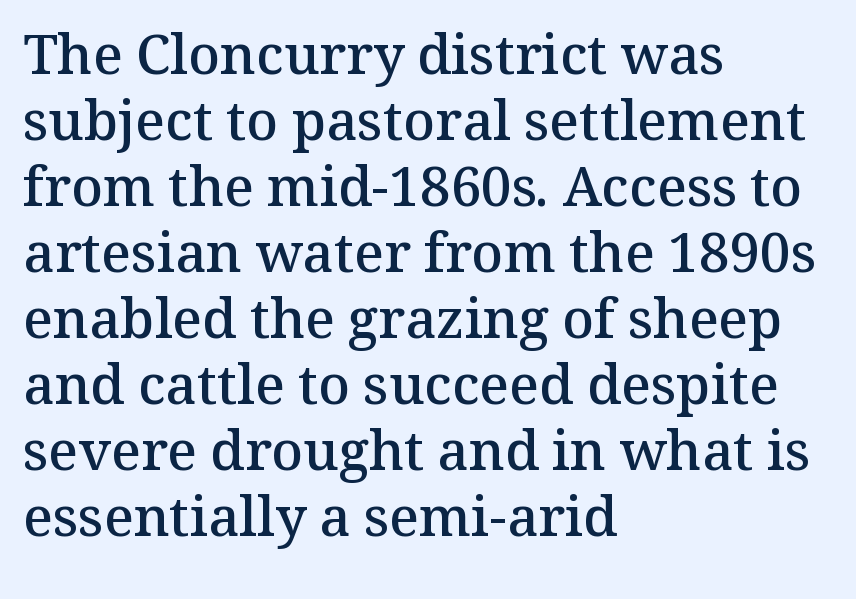
Q: Is the text bold? A: Semi-bold.
Q: Is the text italic (slanted)? A: No, it is upright.
Q: Is the typeface a serif or a sans-serif typeface? A: Serif.
Q: Is the text underlined? A: No.
Q: How is the paragraph aligned? A: Left-aligned.
Q: Is the spacing between letters normal or unusually wide? A: Normal.
Q: Width (condensed, normal, or wide)? A: Normal.
Q: Stroke contrast? A: Medium.
Q: x-height? A: Medium.
Q: Monospaced? A: No.
